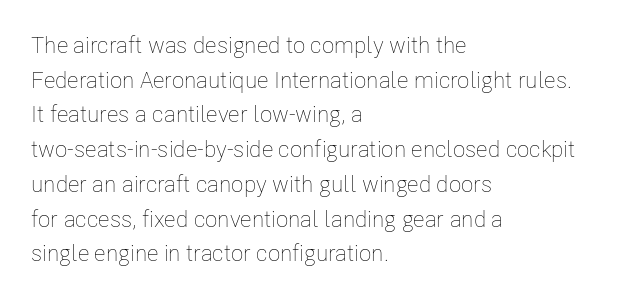
The image shows 23 px text type, upright; set left-aligned, normal line spacing (1.51x), normal letter spacing, not underlined.
